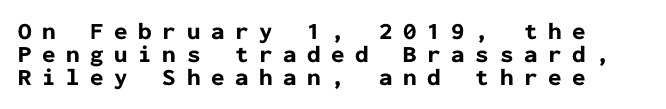
Has an underline been added? It has not. Horizontal bands of white between lines are thin slivers. Notice how thick the strokes are: this is what a full bold looks like. When letters stand straight like this, we call the style roman or upright. Honestly, the letter spacing is so wide it's the main thing you notice.
